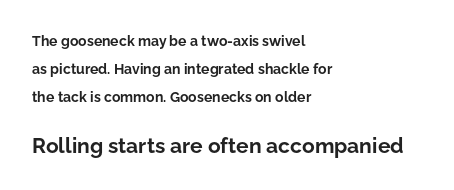
Q: Is the text bold? A: Yes.
Q: Is the text italic (slanted)? A: No, it is upright.
Q: Is the text underlined? A: No.
Q: How is the paragraph aligned? A: Left-aligned.
Q: Is the spacing between letters normal or unusually wide? A: Normal.
Q: Is the spacing between lines tight, normal or loose? A: Loose.
Q: Which block of text is set in a larger size, the first (top) or the second (bottom)? A: The second (bottom) one.
